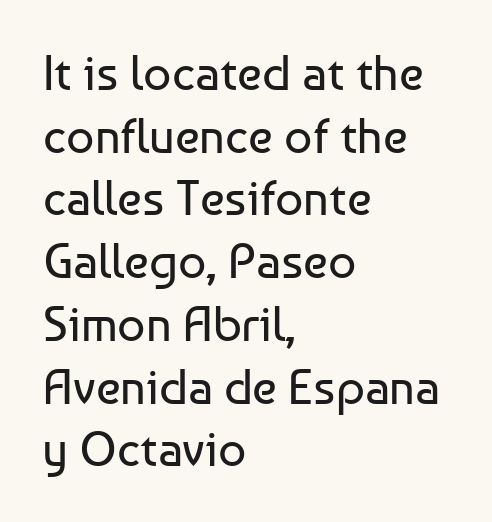
{"serif": "no", "italic": "no", "bold": "no", "weight": "regular", "width": "normal", "stroke_contrast": "low", "x_height": "medium", "monospaced": "no", "underline": "no", "align": "left", "line_spacing": "normal", "line_spacing_ratio": 1.28, "letter_spacing": "normal", "letter_spacing_em": 0.0, "glyph_px": 49}
